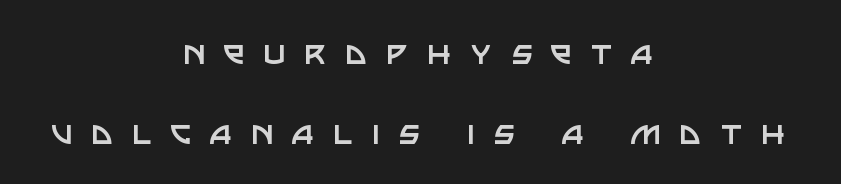
These glyphs show unthickened strokes, regular width or finer. Notice how the passage keeps no hard edge, just a central spine. Honestly, the rows look like they've been pulled way apart. What kind of face is this? One without serifs — a sans.
